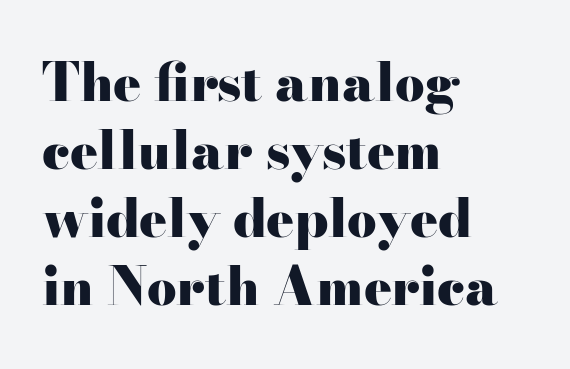
Q: Is the text bold? A: Yes.
Q: Is the text italic (slanted)? A: No, it is upright.
Q: Is the typeface a serif or a sans-serif typeface? A: Serif.
Q: Is the text underlined? A: No.
Q: How is the paragraph aligned? A: Left-aligned.
Q: Is the spacing between letters normal or unusually wide? A: Normal.
Q: Is the spacing between lines tight, normal or loose? A: Normal.
Q: Width (condensed, normal, or wide)? A: Wide.
Q: Stroke contrast? A: High.
Q: x-height? A: Small.
Q: Monospaced? A: No.
